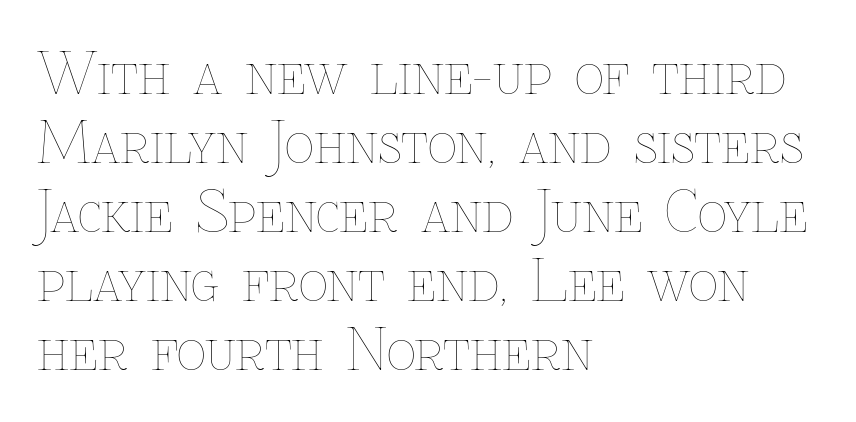
The image shows 57 px thin type, upright; set left-aligned, line spacing 1.21x, normal letter spacing, not underlined; low stroke contrast and a medium x-height.
